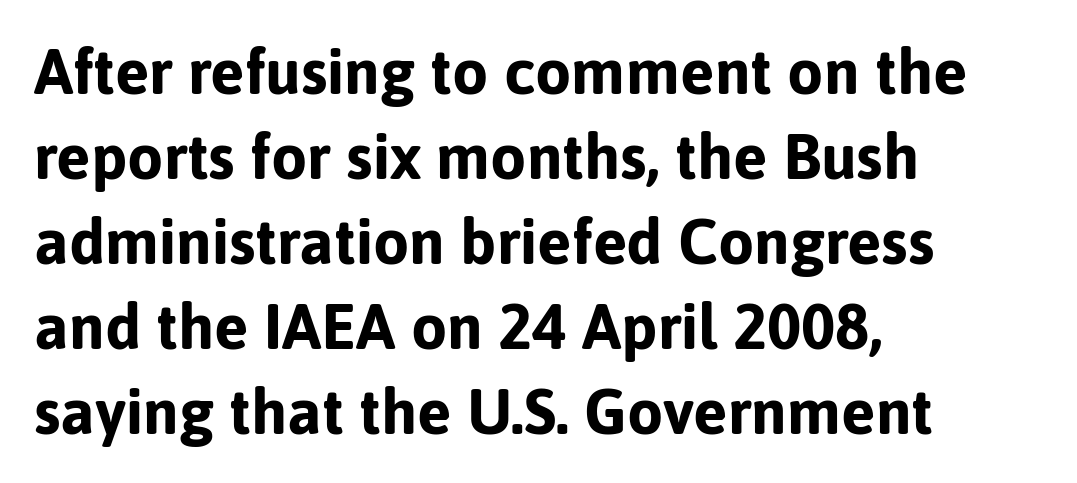
{"serif": "no", "italic": "no", "bold": "yes", "weight": "bold", "width": "normal", "stroke_contrast": "low", "x_height": "medium", "monospaced": "no", "underline": "no", "align": "left", "line_spacing": "normal", "line_spacing_ratio": 1.33, "letter_spacing": "normal", "letter_spacing_em": 0.0, "glyph_px": 64}
